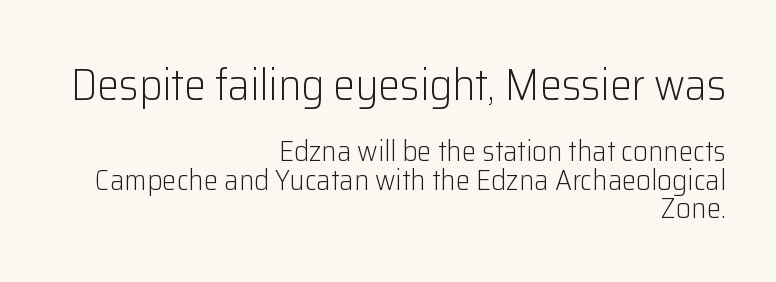
{"serif": "no", "italic": "no", "bold": "no", "weight": "light", "width": "normal", "stroke_contrast": "low", "x_height": "medium", "monospaced": "no", "underline": "no", "align": "right", "line_spacing": "tight", "line_spacing_ratio": 0.98, "letter_spacing": "normal", "letter_spacing_em": 0.0, "larger_block": "first", "size_ratio": 1.52, "glyph_px": 44}
